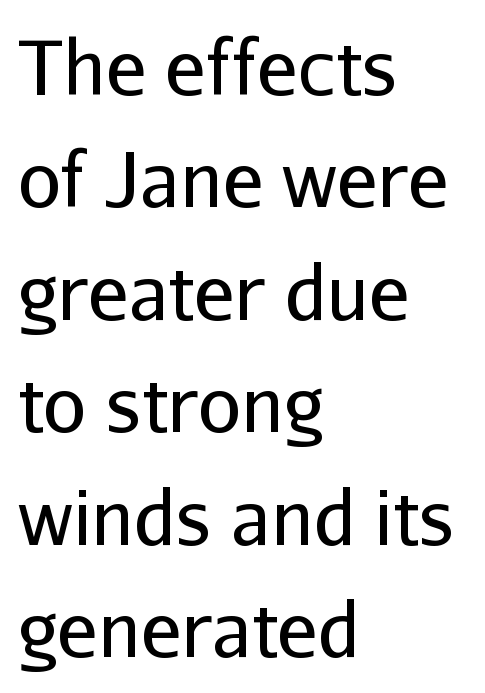
{"serif": "no", "italic": "no", "bold": "no", "weight": "regular", "width": "normal", "stroke_contrast": "low", "x_height": "medium", "monospaced": "no", "underline": "no", "align": "left", "line_spacing": "normal", "line_spacing_ratio": 1.48, "letter_spacing": "normal", "letter_spacing_em": 0.0, "glyph_px": 76}
